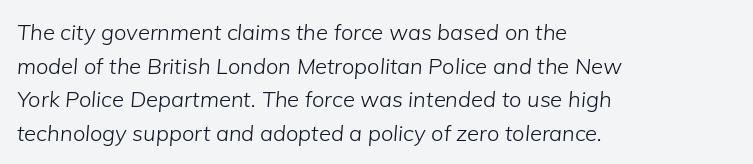
Q: Is the text bold? A: No.
Q: Is the text italic (slanted)? A: Yes, it leans right by about 5 degrees.
Q: Is the text underlined? A: No.
Q: How is the paragraph aligned? A: Left-aligned.
Q: Is the spacing between letters normal or unusually wide? A: Normal.
Q: Is the spacing between lines tight, normal or loose? A: Normal.
